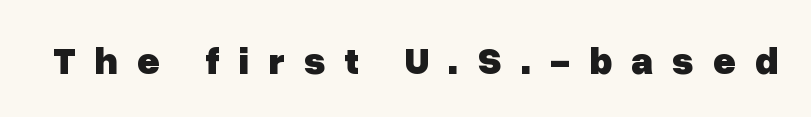
{"serif": "no", "italic": "no", "bold": "yes", "weight": "heavy", "width": "normal", "stroke_contrast": "low", "x_height": "medium", "monospaced": "no", "underline": "no", "letter_spacing": "wide", "letter_spacing_em": 0.48, "glyph_px": 39}
